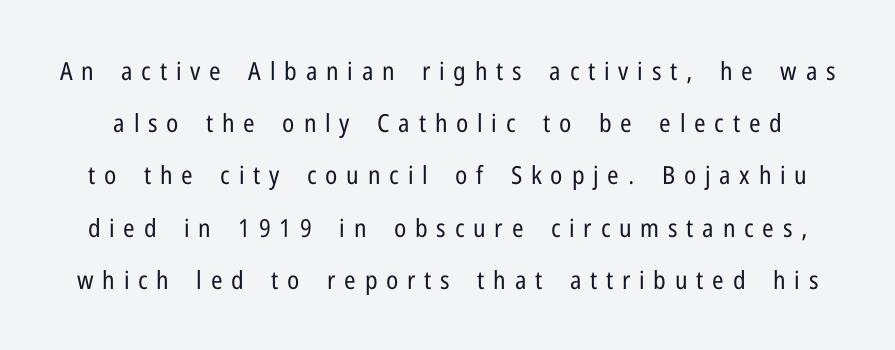
The image shows 25 px text type, upright; set loose line spacing (2.09x), unusually wide letter spacing (+0.35 em), not underlined.
